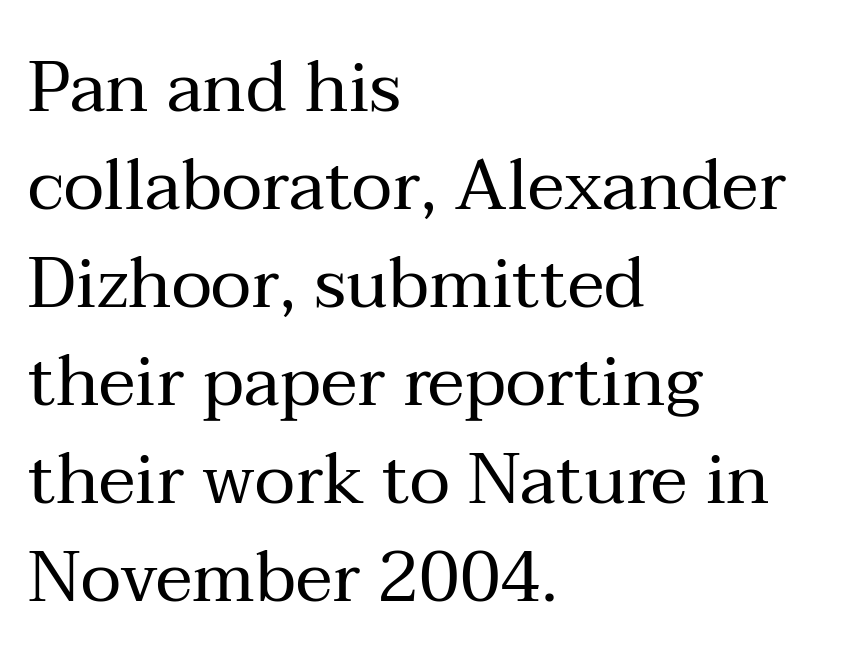
Each row of text sits above clean, open space. Look at the bottom of the vertical strokes: they flare into serifs here. No chunkiness to these letters — they're not bold. Tracking value appears to be zero — textbook default spacing. A typesetter would mark this as roman, not italic. Is this a fixed-width face? No — the glyphs have proportional, varying widths.
